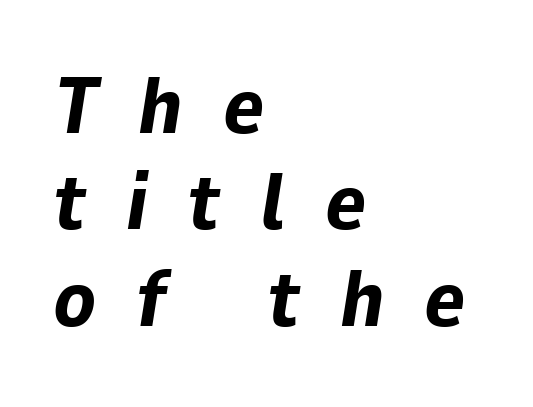
Q: Is the text bold? A: Yes.
Q: Is the text italic (slanted)? A: Yes, it leans right by about 9 degrees.
Q: Is the text underlined? A: No.
Q: How is the paragraph aligned? A: Left-aligned.
Q: Is the spacing between letters normal or unusually wide? A: Unusually wide.
Q: Width (condensed, normal, or wide)? A: Normal.
Q: Stroke contrast? A: Low.
Q: x-height? A: Medium.
Q: Monospaced? A: No.
